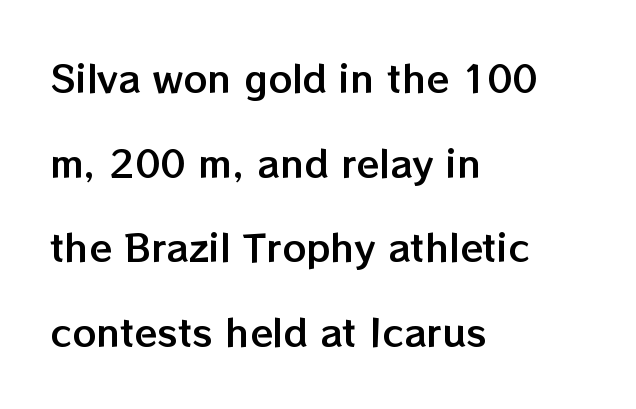
{"italic": "no", "width": "normal", "stroke_contrast": "low", "x_height": "medium", "monospaced": "no", "underline": "no", "align": "left", "line_spacing": "loose", "line_spacing_ratio": 2.29, "letter_spacing": "normal", "letter_spacing_em": 0.0, "glyph_px": 37}
